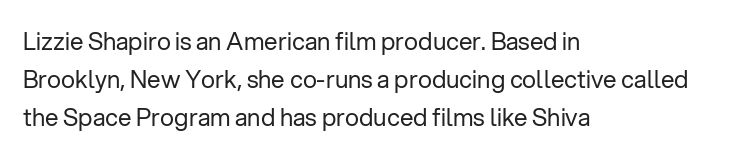
Q: Is the text bold? A: No.
Q: Is the text italic (slanted)? A: No, it is upright.
Q: Is the text underlined? A: No.
Q: How is the paragraph aligned? A: Left-aligned.
Q: Is the spacing between letters normal or unusually wide? A: Normal.
Q: Is the spacing between lines tight, normal or loose? A: Normal.
